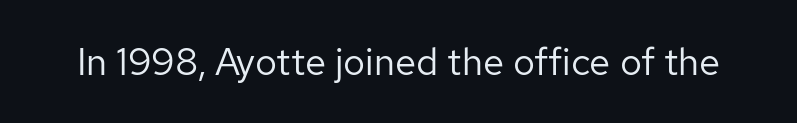
Q: Is the text bold? A: No.
Q: Is the text italic (slanted)? A: No, it is upright.
Q: Is the typeface a serif or a sans-serif typeface? A: Sans-serif.
Q: Is the text underlined? A: No.
Q: Is the spacing between letters normal or unusually wide? A: Normal.
Q: Width (condensed, normal, or wide)? A: Normal.
Q: Stroke contrast? A: Low.
Q: x-height? A: Medium.
Q: Monospaced? A: No.
